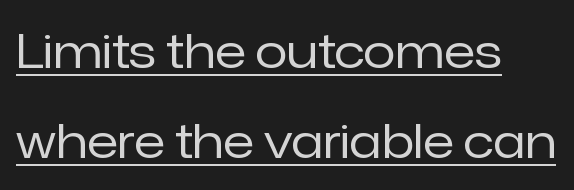
Q: Is the text bold? A: No.
Q: Is the text italic (slanted)? A: No, it is upright.
Q: Is the typeface a serif or a sans-serif typeface? A: Sans-serif.
Q: Is the text underlined? A: Yes.
Q: How is the paragraph aligned? A: Left-aligned.
Q: Is the spacing between letters normal or unusually wide? A: Normal.
Q: Is the spacing between lines tight, normal or loose? A: Loose.
Q: Width (condensed, normal, or wide)? A: Normal.
Q: Stroke contrast? A: Low.
Q: x-height? A: Medium.
Q: Monospaced? A: No.
